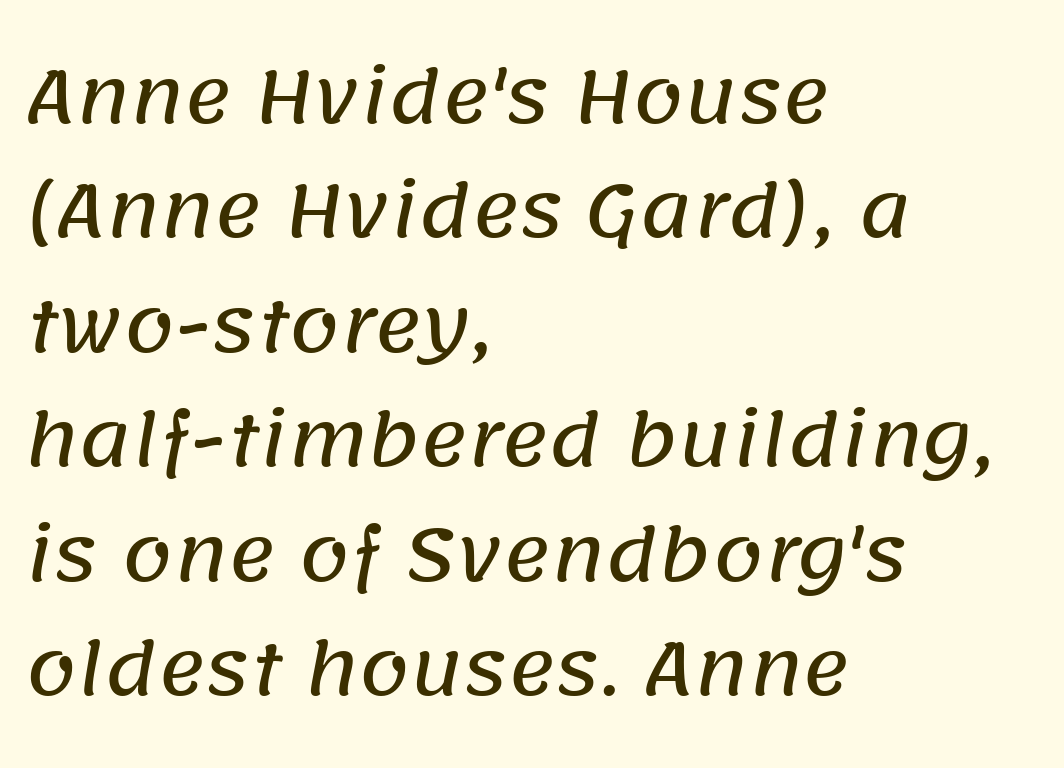
{"serif": "no", "width": "normal", "stroke_contrast": "low", "x_height": "large", "monospaced": "no", "underline": "no", "align": "left", "line_spacing": "normal", "line_spacing_ratio": 1.59, "letter_spacing": "normal", "letter_spacing_em": 0.0, "glyph_px": 72}
